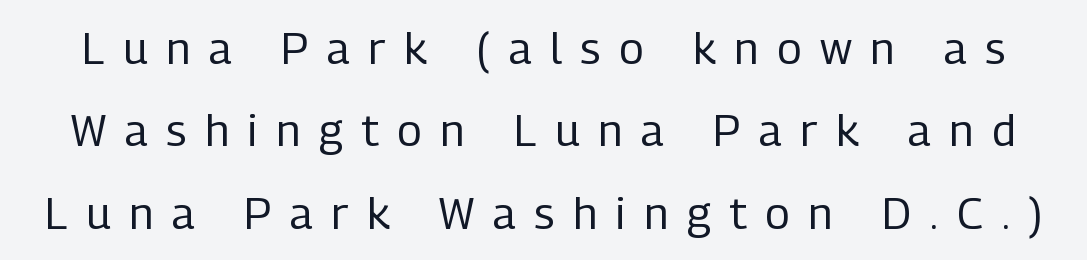
The image shows 44 px regular-weight, condensed sans-serif type, upright; set line spacing 1.87x, unusually wide letter spacing (+0.43 em), not underlined; low stroke contrast and a medium x-height.
